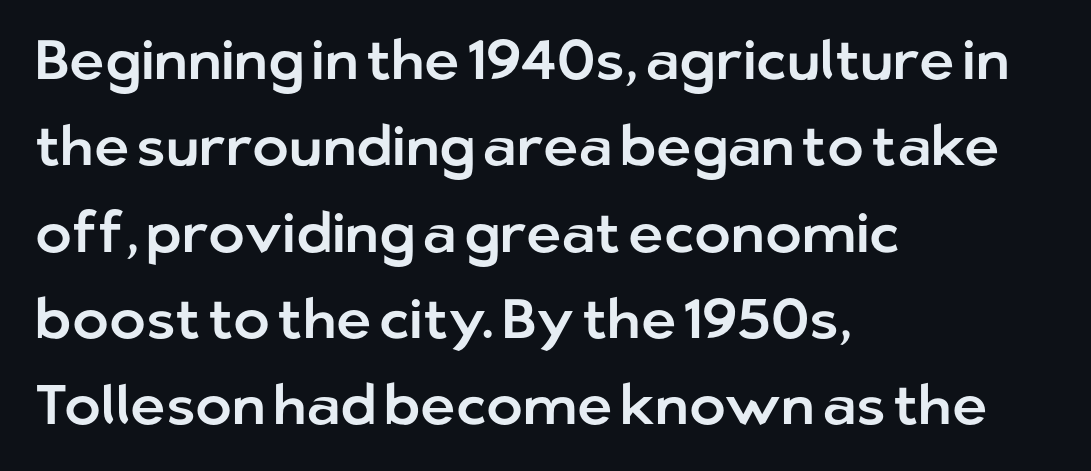
Words appear dense and cohesive because spacing is normal. Each new line begins a customary step beneath the previous one. Look at the bottom of the vertical strokes: they stop flat, with no serifs. The axis of the letterforms is exactly vertical. Descenders are the only things crossing below the line.
